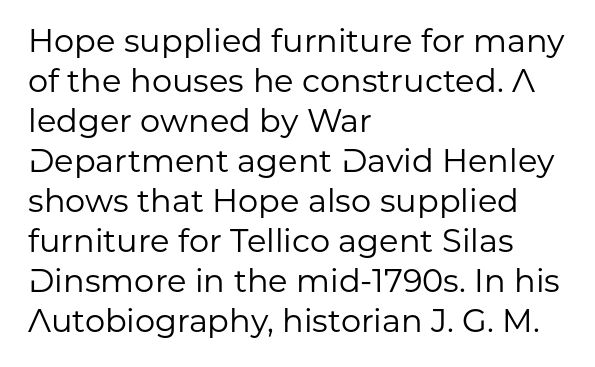
{"serif": "no", "italic": "no", "bold": "no", "weight": "regular", "width": "normal", "stroke_contrast": "low", "x_height": "medium", "monospaced": "no", "underline": "no", "align": "left", "line_spacing": "normal", "line_spacing_ratio": 1.25, "letter_spacing": "normal", "letter_spacing_em": 0.0, "glyph_px": 32}
